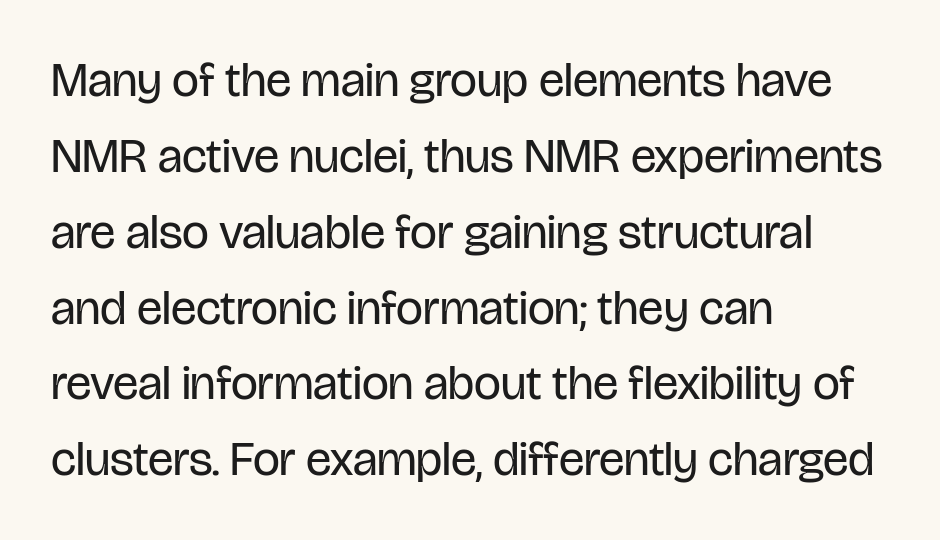
Q: Is the text bold? A: No.
Q: Is the text italic (slanted)? A: No, it is upright.
Q: Is the typeface a serif or a sans-serif typeface? A: Sans-serif.
Q: Is the text underlined? A: No.
Q: How is the paragraph aligned? A: Left-aligned.
Q: Is the spacing between letters normal or unusually wide? A: Normal.
Q: Is the spacing between lines tight, normal or loose? A: Normal.
Q: Width (condensed, normal, or wide)? A: Condensed.
Q: Stroke contrast? A: Low.
Q: x-height? A: Large.
Q: Monospaced? A: No.
